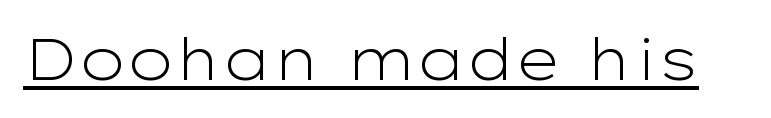
The image shows 57 px light, wide sans-serif type, upright; set normal letter spacing, underlined; low stroke contrast and a medium x-height.
